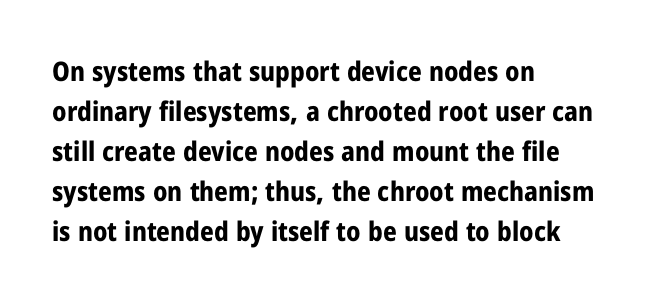
Q: Is the text bold? A: Yes.
Q: Is the text italic (slanted)? A: No, it is upright.
Q: Is the text underlined? A: No.
Q: How is the paragraph aligned? A: Left-aligned.
Q: Is the spacing between letters normal or unusually wide? A: Normal.
Q: Is the spacing between lines tight, normal or loose? A: Normal.
